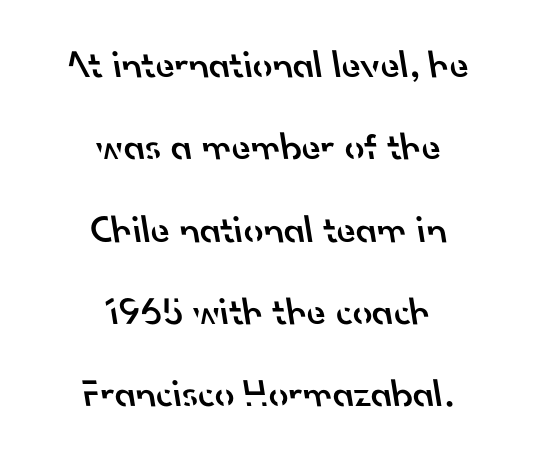
Q: Is the text bold? A: Semi-bold.
Q: Is the typeface a serif or a sans-serif typeface? A: Sans-serif.
Q: Is the text underlined? A: No.
Q: How is the paragraph aligned? A: Centered.
Q: Is the spacing between letters normal or unusually wide? A: Normal.
Q: Is the spacing between lines tight, normal or loose? A: Loose.
Q: Width (condensed, normal, or wide)? A: Normal.
Q: Stroke contrast? A: Low.
Q: x-height? A: Small.
Q: Monospaced? A: No.
